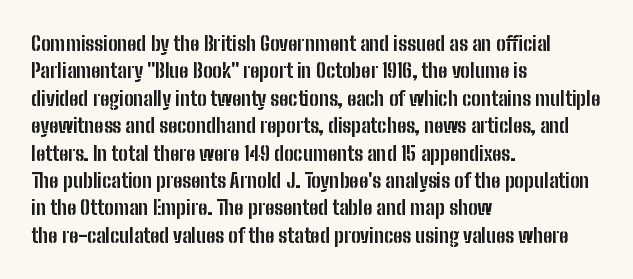
Q: Is the text bold? A: Yes.
Q: Is the text italic (slanted)? A: No, it is upright.
Q: Is the text underlined? A: No.
Q: How is the paragraph aligned? A: Left-aligned.
Q: Is the spacing between letters normal or unusually wide? A: Normal.
Q: Is the spacing between lines tight, normal or loose? A: Normal.
